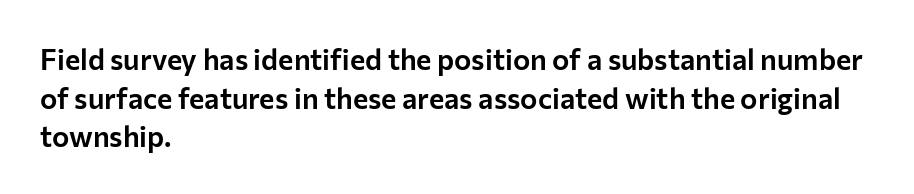
The image shows 29 px sans-serif type, upright; set left-aligned, normal line spacing (1.33x), normal letter spacing, not underlined; low stroke contrast and a medium x-height.
